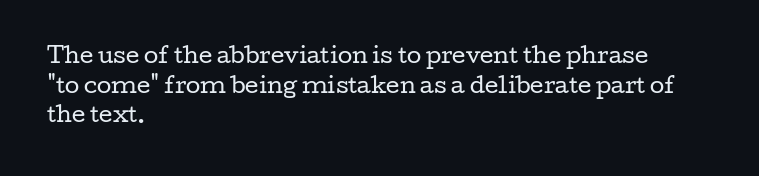
The image shows 21 px text type, upright; set left-aligned, normal line spacing (1.41x), normal letter spacing, not underlined.
